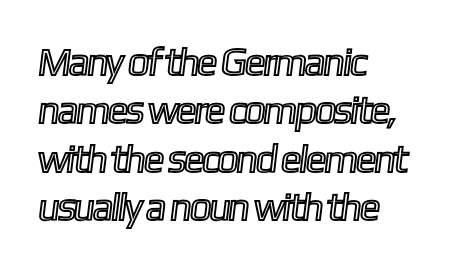
{"width": "condensed", "x_height": "medium", "monospaced": "no", "underline": "no", "align": "left", "line_spacing_ratio": 1.24, "letter_spacing": "normal", "letter_spacing_em": 0.0, "glyph_px": 39}
